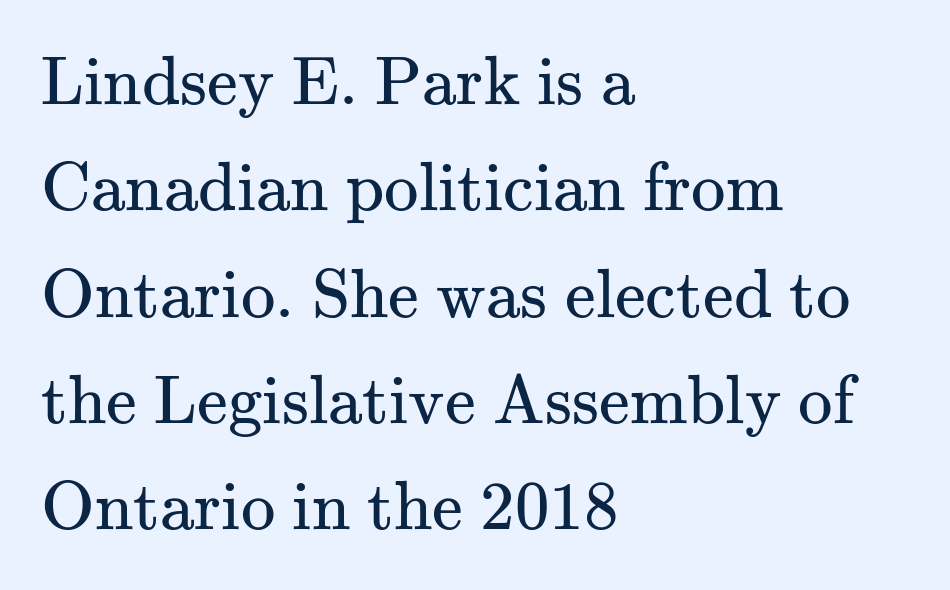
Line beginnings align vertically; line endings do not. You could call the tracking neutral — neither tight nor loose. Descenders hang freely into open space. Leading: standard. The type family on display is of the serif kind.
